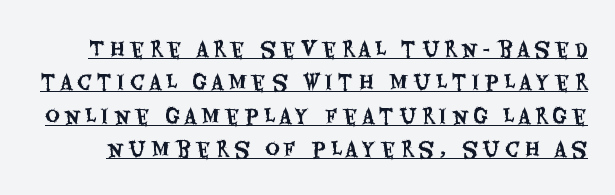
{"italic": "no", "underline": "yes", "line_spacing": "normal", "line_spacing_ratio": 1.67, "letter_spacing": "wide", "letter_spacing_em": 0.25, "glyph_px": 20}
